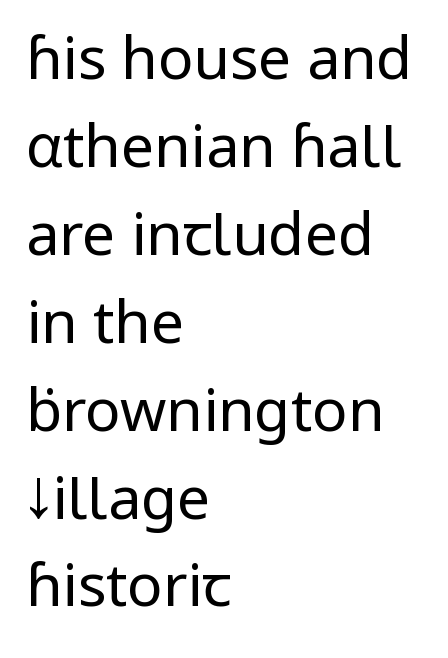
The image shows 59 px regular-weight sans-serif type, upright; set left-aligned, normal line spacing (1.49x), normal letter spacing, not underlined; low stroke contrast and a medium x-height.
